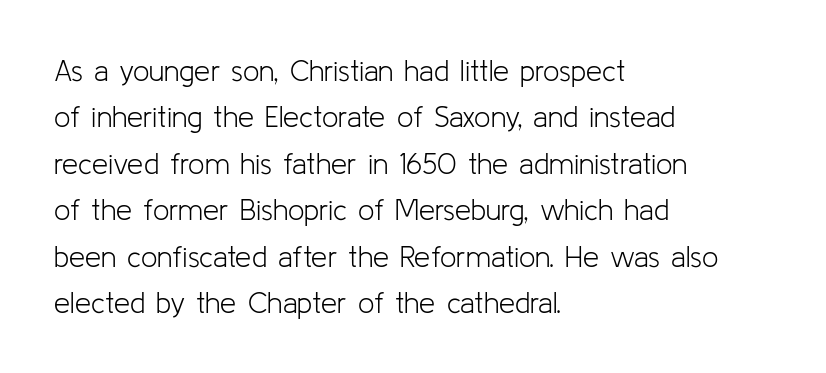
{"serif": "no", "italic": "no", "bold": "no", "weight": "light", "width": "normal", "stroke_contrast": "low", "x_height": "medium", "monospaced": "no", "underline": "no", "align": "left", "line_spacing": "normal", "line_spacing_ratio": 1.6, "letter_spacing": "normal", "letter_spacing_em": 0.0, "glyph_px": 29}
